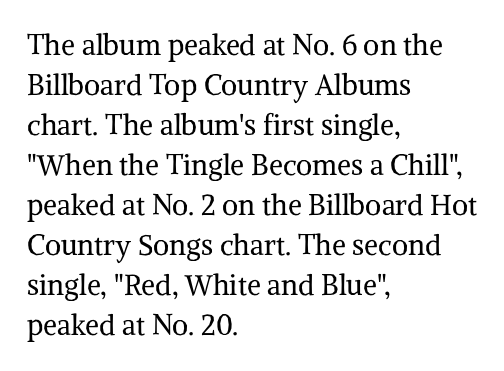
{"serif": "yes", "italic": "no", "bold": "no", "weight": "regular", "width": "normal", "stroke_contrast": "medium", "x_height": "medium", "monospaced": "no", "underline": "no", "align": "left", "line_spacing": "normal", "line_spacing_ratio": 1.43, "letter_spacing": "normal", "letter_spacing_em": 0.0, "glyph_px": 28}
